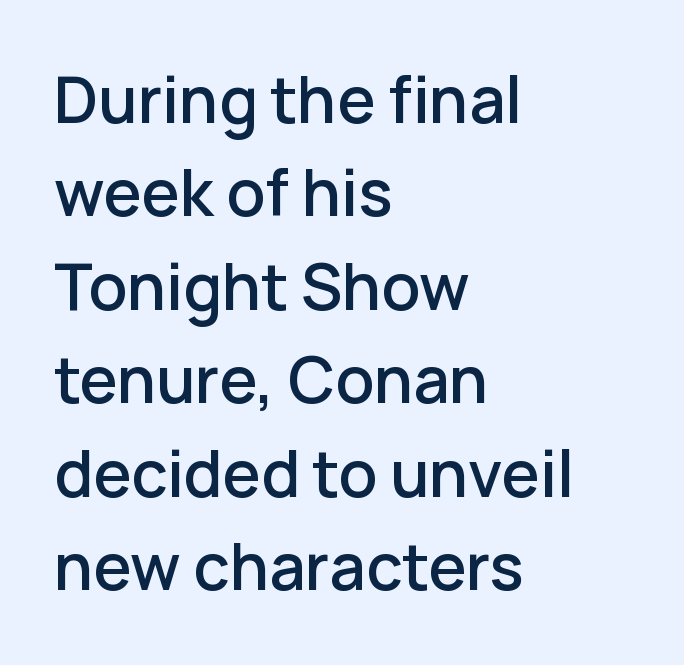
The image shows 64 px sans-serif type, upright; set left-aligned, normal line spacing (1.46x), normal letter spacing, not underlined; low stroke contrast and a medium x-height.
